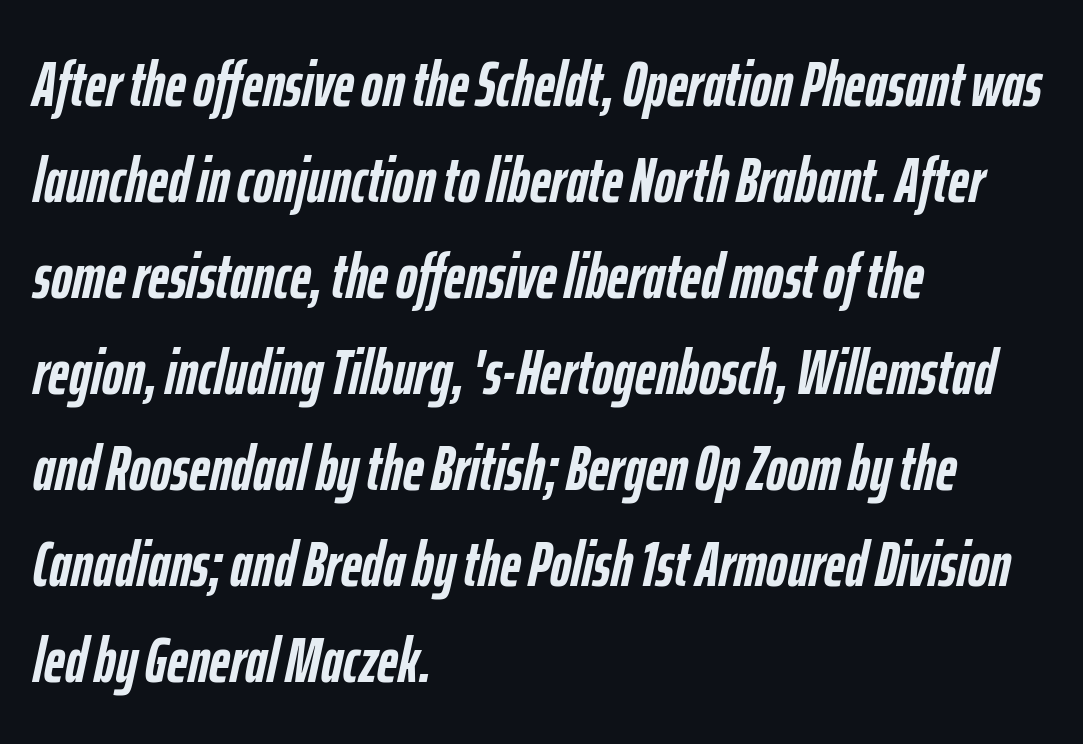
The image shows 64 px semibold, condensed type, italic (leaning right); set left-aligned, normal line spacing (1.5x), normal letter spacing, not underlined; low stroke contrast and a medium x-height.
